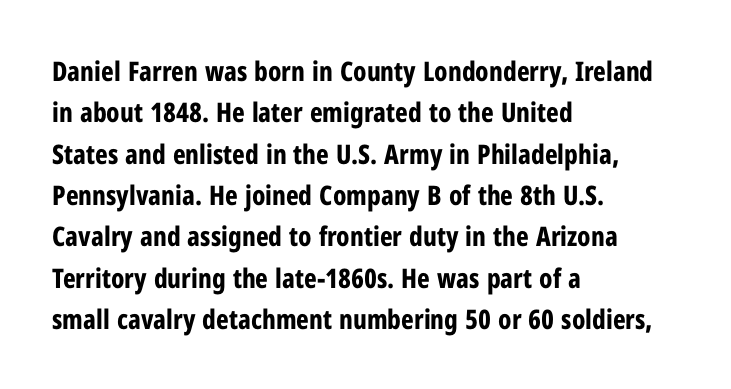
Q: Is the text bold? A: Yes.
Q: Is the text italic (slanted)? A: No, it is upright.
Q: Is the text underlined? A: No.
Q: How is the paragraph aligned? A: Left-aligned.
Q: Is the spacing between letters normal or unusually wide? A: Normal.
Q: Is the spacing between lines tight, normal or loose? A: Normal.
